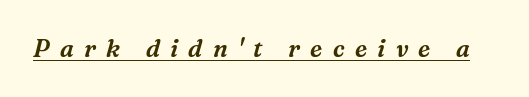
{"italic": "yes", "lean": "right", "slant_degrees": 16, "underline": "yes", "letter_spacing": "wide", "letter_spacing_em": 0.43, "glyph_px": 24}
